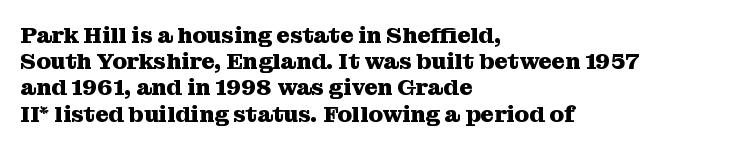
Q: Is the text bold? A: Yes.
Q: Is the text italic (slanted)? A: No, it is upright.
Q: Is the text underlined? A: No.
Q: How is the paragraph aligned? A: Left-aligned.
Q: Is the spacing between letters normal or unusually wide? A: Normal.
Q: Is the spacing between lines tight, normal or loose? A: Tight.
